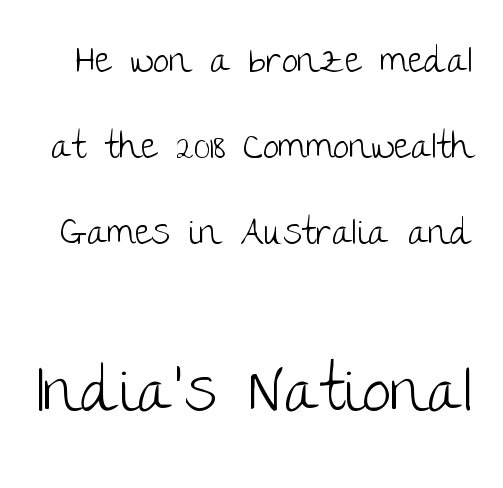
Q: Is the text bold? A: No.
Q: Is the text italic (slanted)? A: No, it is upright.
Q: Is the typeface a serif or a sans-serif typeface? A: Sans-serif.
Q: Is the text underlined? A: No.
Q: Is the spacing between letters normal or unusually wide? A: Normal.
Q: Is the spacing between lines tight, normal or loose? A: Loose.
Q: Which block of text is set in a larger size, the first (top) or the second (bottom)? A: The second (bottom) one.
Q: Width (condensed, normal, or wide)? A: Normal.
Q: Stroke contrast? A: Low.
Q: x-height? A: Large.
Q: Monospaced? A: No.
